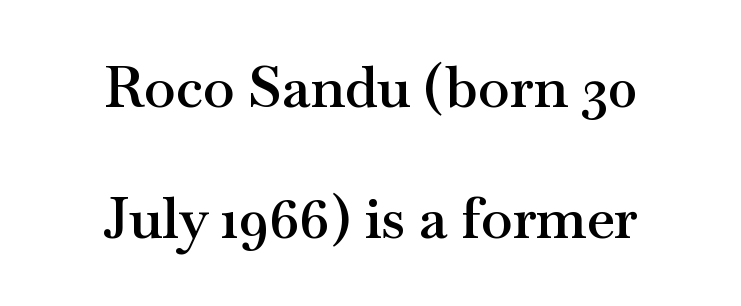
Q: Is the text bold? A: Semi-bold.
Q: Is the text italic (slanted)? A: No, it is upright.
Q: Is the typeface a serif or a sans-serif typeface? A: Serif.
Q: Is the text underlined? A: No.
Q: How is the paragraph aligned? A: Centered.
Q: Is the spacing between letters normal or unusually wide? A: Normal.
Q: Is the spacing between lines tight, normal or loose? A: Loose.
Q: Width (condensed, normal, or wide)? A: Wide.
Q: Stroke contrast? A: Medium.
Q: x-height? A: Small.
Q: Monospaced? A: No.
